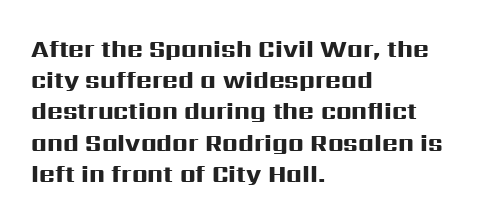
The image shows 24 px bold type, upright; set left-aligned, normal line spacing (1.3x), normal letter spacing, not underlined.
